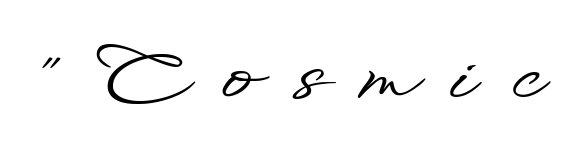
The image shows 79 px wide sans-serif type; set unusually wide letter spacing (+0.44 em), not underlined; low stroke contrast and a small x-height.
